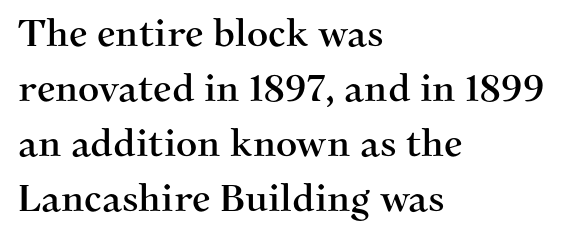
The image shows 37 px serif type, upright; set left-aligned, normal line spacing (1.49x), normal letter spacing, not underlined; medium stroke contrast and a medium x-height.
